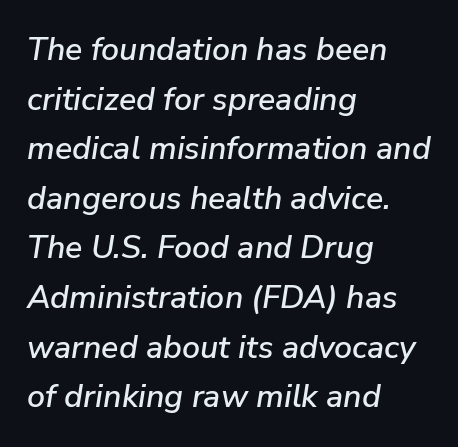
The image shows 32 px text type, italic (leaning right); set left-aligned, normal line spacing (1.55x), normal letter spacing, not underlined; low stroke contrast and a medium x-height.
